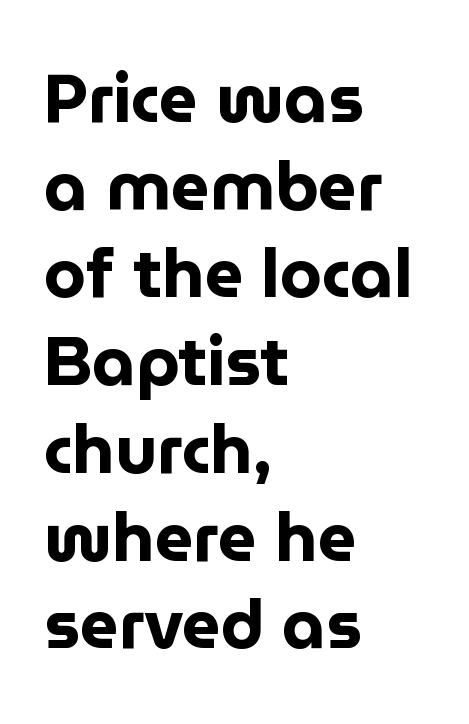
Q: Is the text bold? A: Yes.
Q: Is the text italic (slanted)? A: No, it is upright.
Q: Is the typeface a serif or a sans-serif typeface? A: Sans-serif.
Q: Is the text underlined? A: No.
Q: How is the paragraph aligned? A: Left-aligned.
Q: Is the spacing between letters normal or unusually wide? A: Normal.
Q: Is the spacing between lines tight, normal or loose? A: Normal.
Q: Width (condensed, normal, or wide)? A: Normal.
Q: Stroke contrast? A: Low.
Q: x-height? A: Medium.
Q: Monospaced? A: No.
